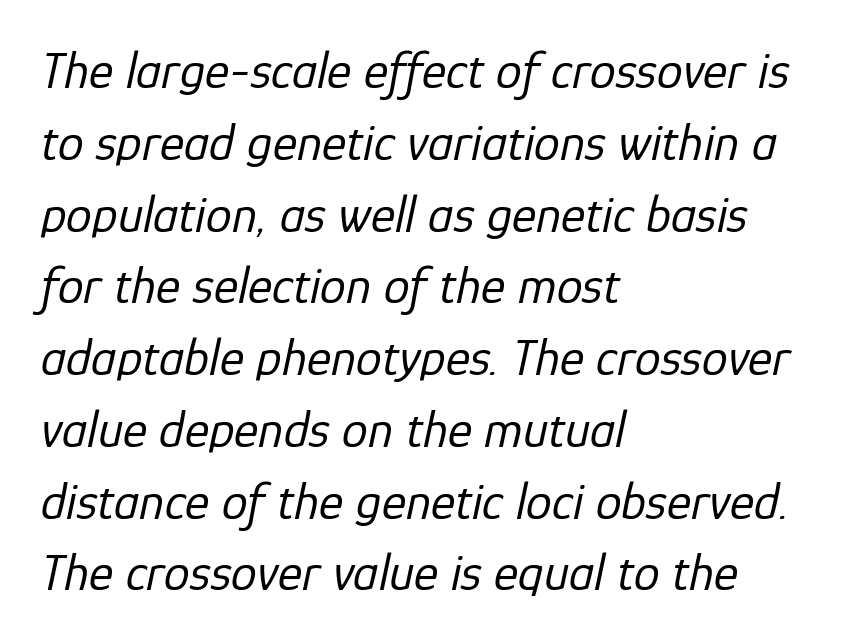
{"italic": "yes", "lean": "right", "slant_degrees": 12, "bold": "no", "weight": "regular", "width": "normal", "stroke_contrast": "low", "x_height": "medium", "monospaced": "no", "underline": "no", "align": "left", "line_spacing": "normal", "line_spacing_ratio": 1.38, "letter_spacing": "normal", "letter_spacing_em": 0.0, "glyph_px": 52}
